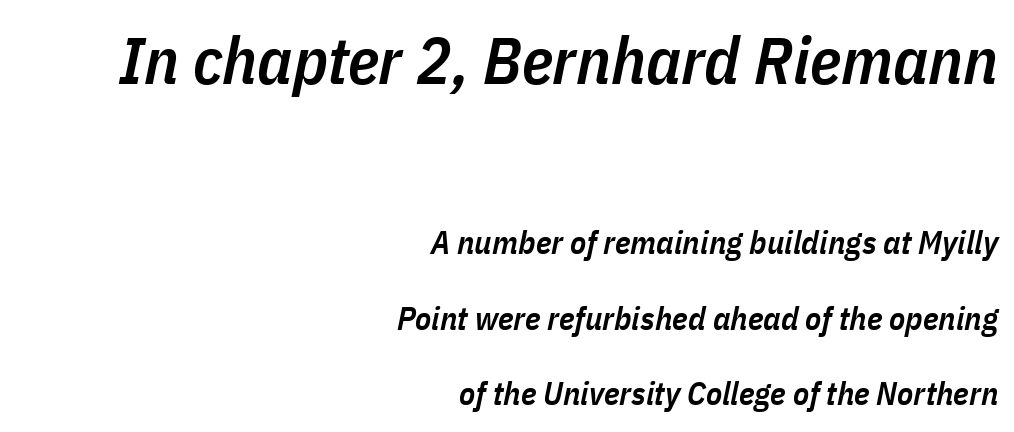
Q: Is the text bold? A: Semi-bold.
Q: Is the text italic (slanted)? A: Yes, it leans right by about 11 degrees.
Q: Is the text underlined? A: No.
Q: How is the paragraph aligned? A: Right-aligned.
Q: Is the spacing between letters normal or unusually wide? A: Normal.
Q: Is the spacing between lines tight, normal or loose? A: Loose.
Q: Which block of text is set in a larger size, the first (top) or the second (bottom)? A: The first (top) one.
Q: Width (condensed, normal, or wide)? A: Condensed.
Q: Stroke contrast? A: Low.
Q: x-height? A: Medium.
Q: Monospaced? A: No.
